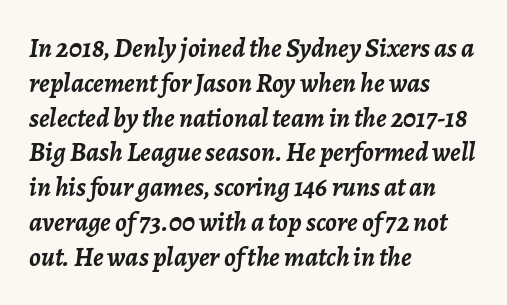
The characters look thick and weighty, a clear bold. Is the letter spacing exaggerated? No — it looks like the ordinary default. One glance says typical: line gaps are just what's usual. The rag falls on the right side of this text block. The string is rendered with underlining switched off.
